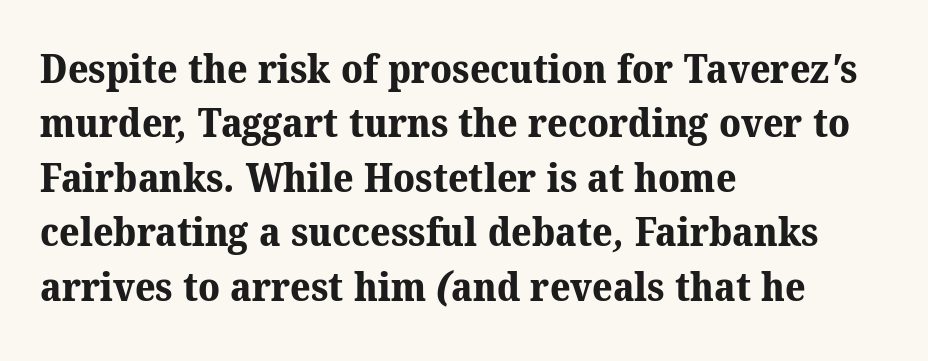
The image shows 40 px bold serif type; set left-aligned, normal line spacing (1.36x), normal letter spacing, not underlined; medium stroke contrast and a medium x-height.
